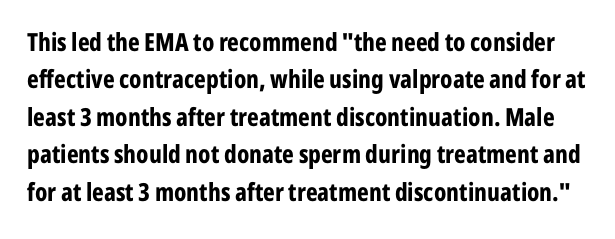
{"italic": "no", "bold": "yes", "underline": "no", "line_spacing": "normal", "line_spacing_ratio": 1.5, "letter_spacing": "normal", "letter_spacing_em": 0.0, "glyph_px": 25}
